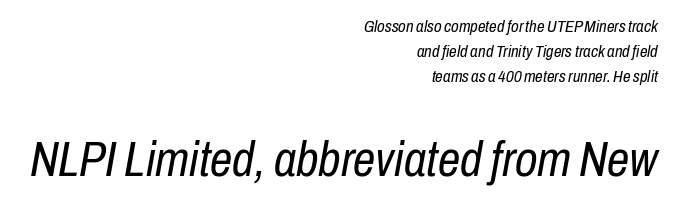
The passage shown is not bold in any degree. These lines stack with their right ends in a neat column. Is this a fixed-width face? No — the glyphs have proportional, varying widths. Top chunk: small. Bottom chunk: large.
